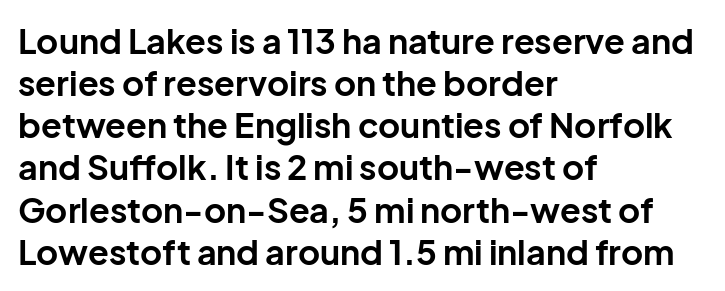
The passage is arranged the way most books set body copy — flush left. Inter-character spacing is left at the font's built-in metrics. Thick stems and heavy bowls — unmistakably bold. Are there feet on the stems? There aren't — it's a sans. Looks like regular typesetting: each glyph gets only the width it needs. Descenders are the only things crossing below the line.
